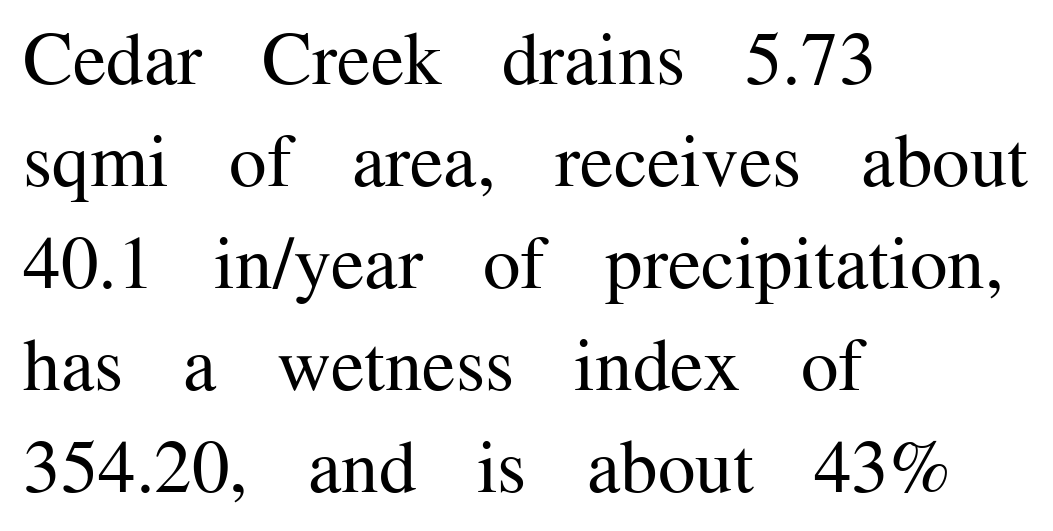
Q: Is the text bold? A: No.
Q: Is the text italic (slanted)? A: No, it is upright.
Q: Is the typeface a serif or a sans-serif typeface? A: Serif.
Q: Is the text underlined? A: No.
Q: How is the paragraph aligned? A: Left-aligned.
Q: Is the spacing between letters normal or unusually wide? A: Normal.
Q: Is the spacing between lines tight, normal or loose? A: Normal.
Q: Width (condensed, normal, or wide)? A: Normal.
Q: Stroke contrast? A: Medium.
Q: x-height? A: Medium.
Q: Monospaced? A: No.
